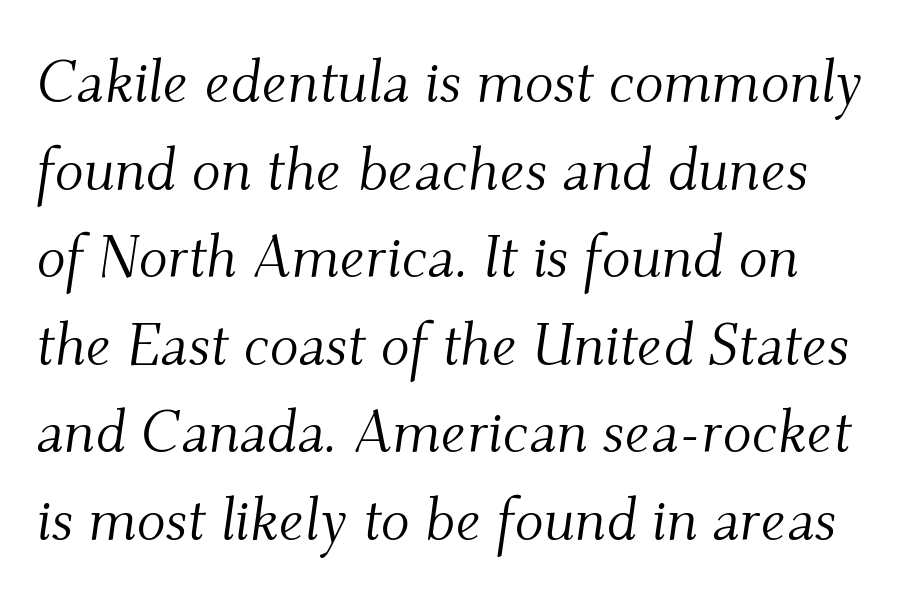
Looking at the ascenders, they clearly lean. Stroke thickness stays within the range of a standard reading face or lighter. Clear beneath every line of the passage. Glyph-to-glyph distance matches everyday printed text.
